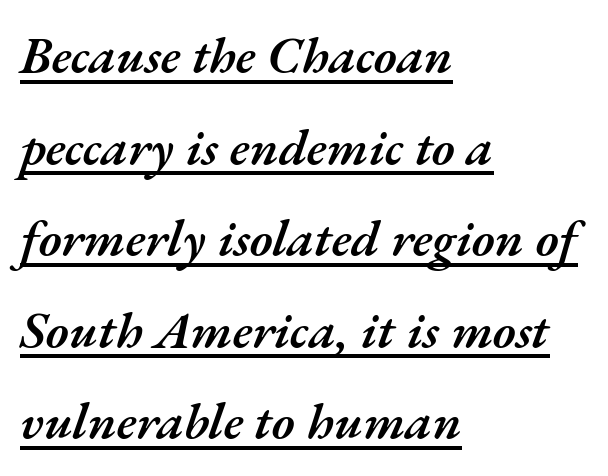
Compared with ordinary roman type, these characters are visibly tilted. This rendering features underlined lettering. Where is the straight margin? On the left. This rendering leaves character spacing at its baseline value.
